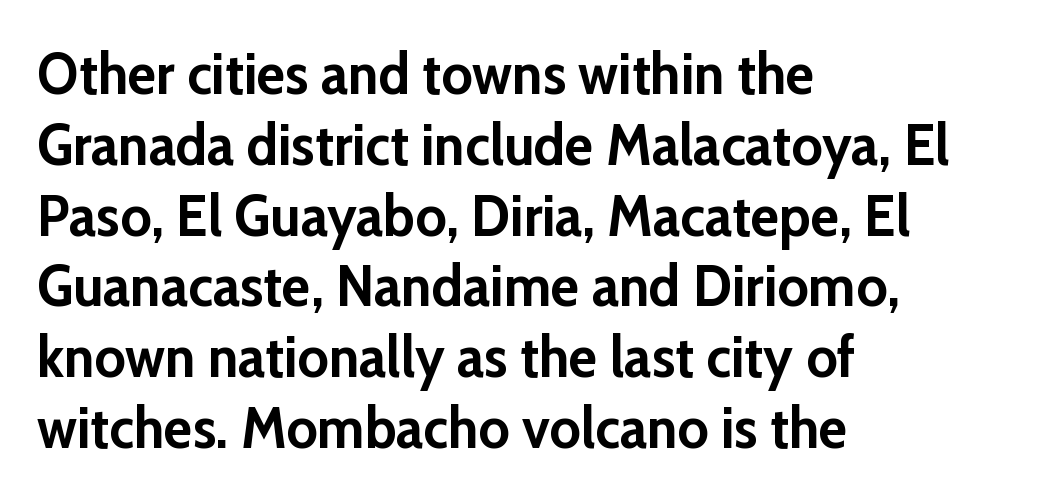
The image shows 59 px semibold sans-serif type, upright; set left-aligned, line spacing 1.2x, normal letter spacing, not underlined; low stroke contrast and a medium x-height.
